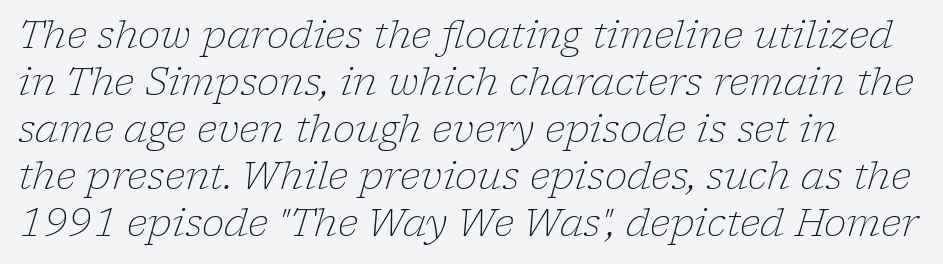
If you drew a line through each stem, it would be angled. The designer went with a serif here, giving each stem small feet. The letters sit at their default tracking, neither squeezed nor spread. Heaviness? Minimal to ordinary, like unemphasized prose. A typesetter would call this proportional, since set widths differ per character. Glance below the letters and you will spot only blank space.
